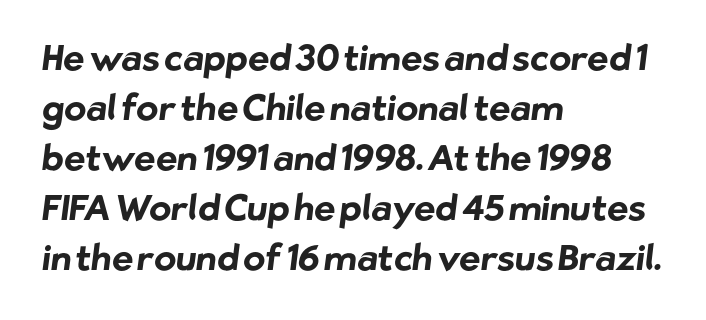
The image shows 36 px bold sans-serif type; set left-aligned, normal line spacing (1.39x), normal letter spacing, not underlined; low stroke contrast and a medium x-height.
